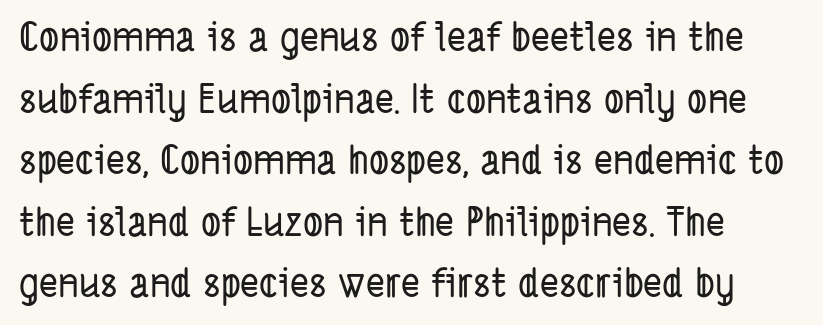
{"serif": "no", "width": "condensed", "stroke_contrast": "low", "x_height": "medium", "monospaced": "no", "underline": "no", "align": "left", "line_spacing": "normal", "line_spacing_ratio": 1.54, "letter_spacing": "normal", "letter_spacing_em": 0.0, "glyph_px": 40}
